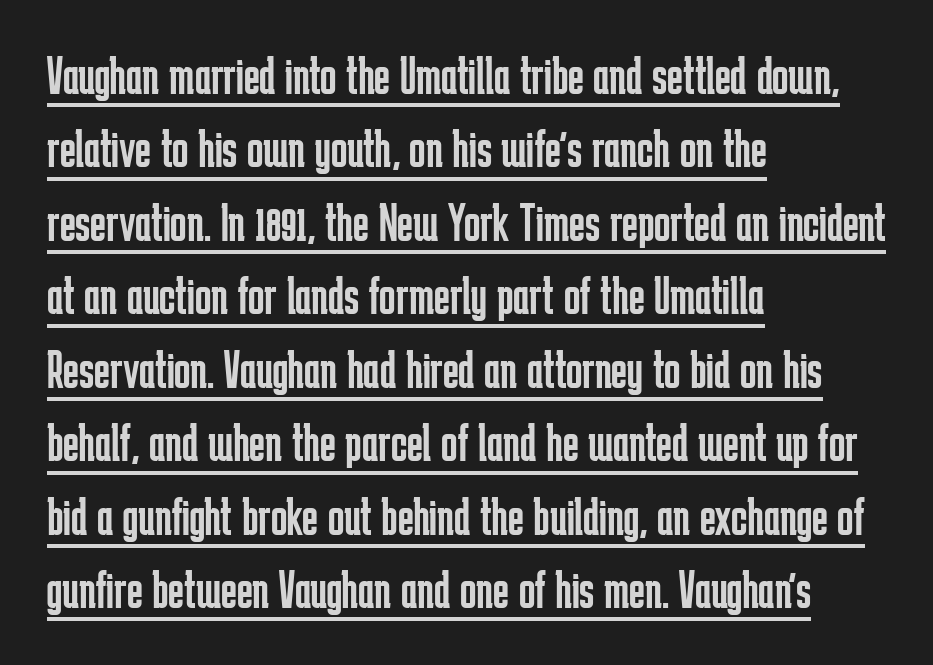
Q: Is the text bold? A: No.
Q: Is the text italic (slanted)? A: No, it is upright.
Q: Is the typeface a serif or a sans-serif typeface? A: Sans-serif.
Q: Is the text underlined? A: Yes.
Q: How is the paragraph aligned? A: Left-aligned.
Q: Is the spacing between letters normal or unusually wide? A: Normal.
Q: Is the spacing between lines tight, normal or loose? A: Normal.
Q: Width (condensed, normal, or wide)? A: Condensed.
Q: Stroke contrast? A: Low.
Q: x-height? A: Medium.
Q: Monospaced? A: No.
